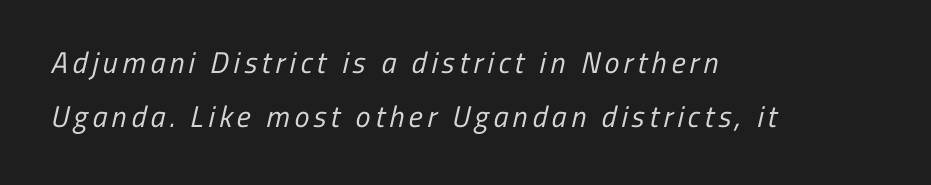
Q: Is the text bold? A: No.
Q: Is the typeface a serif or a sans-serif typeface? A: Sans-serif.
Q: Is the text underlined? A: No.
Q: How is the paragraph aligned? A: Left-aligned.
Q: Width (condensed, normal, or wide)? A: Condensed.
Q: Stroke contrast? A: Low.
Q: x-height? A: Medium.
Q: Monospaced? A: No.
